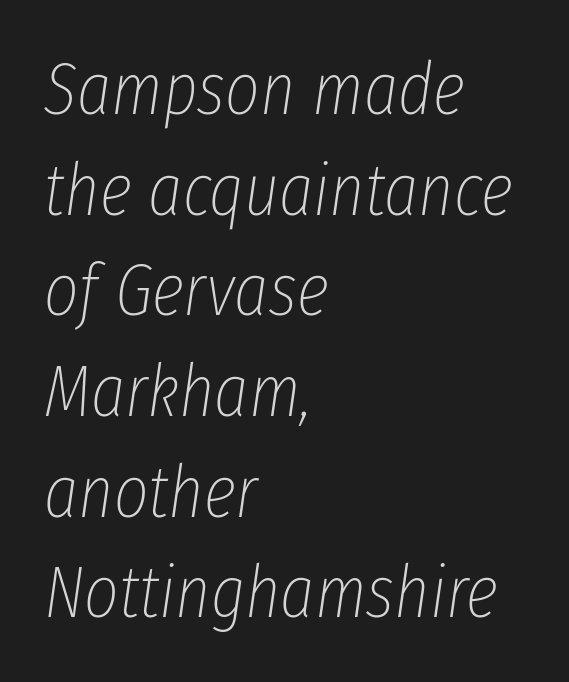
The face used here has a pronounced slope to its letters. This sample uses plain, unmodified letter spacing. This is not heavy type; no bold has been used. Think of a printed novel: that variable character pitch is what you see here.
